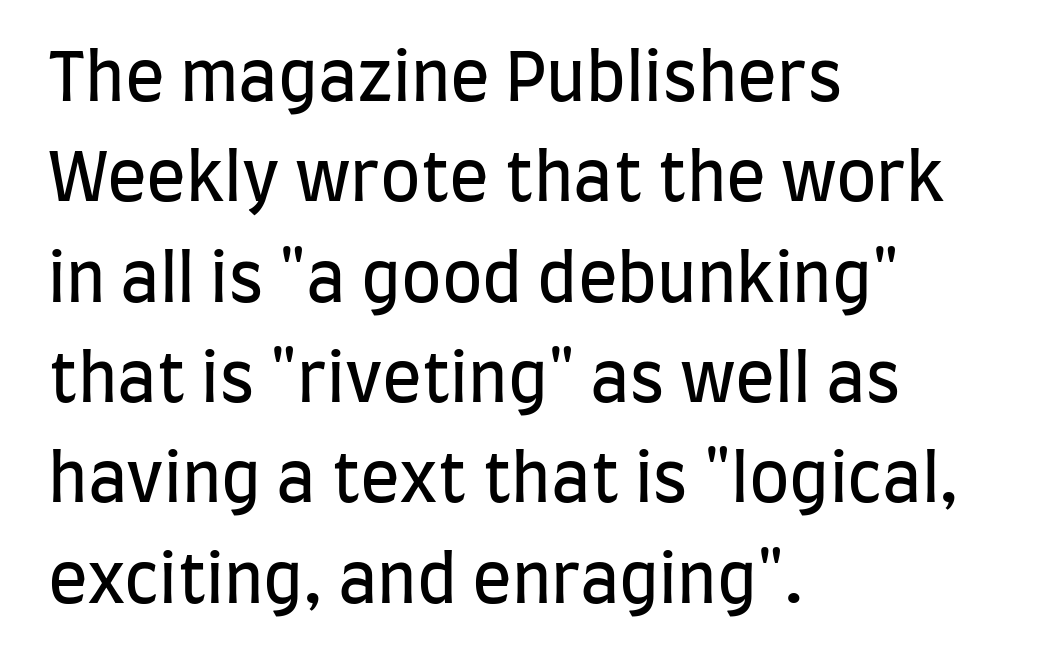
{"serif": "no", "italic": "no", "bold": "no", "weight": "regular", "width": "condensed", "stroke_contrast": "low", "x_height": "large", "monospaced": "no", "underline": "no", "align": "left", "line_spacing": "normal", "line_spacing_ratio": 1.52, "letter_spacing": "normal", "letter_spacing_em": 0.0, "glyph_px": 66}
